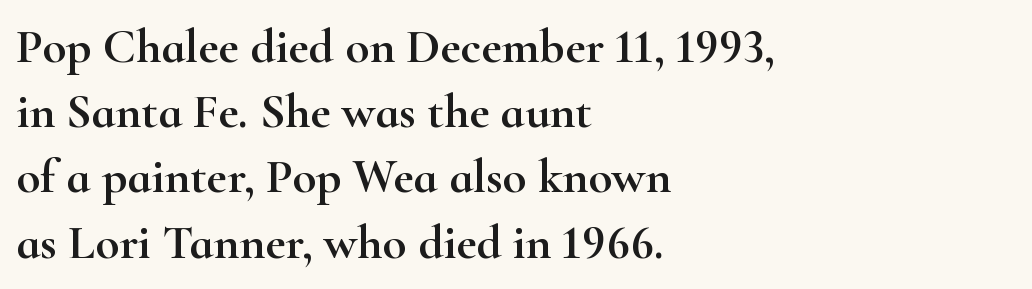
{"serif": "yes", "italic": "no", "width": "wide", "stroke_contrast": "high", "x_height": "small", "monospaced": "no", "underline": "no", "align": "left", "line_spacing": "normal", "line_spacing_ratio": 1.33, "letter_spacing": "normal", "letter_spacing_em": 0.0, "glyph_px": 49}
